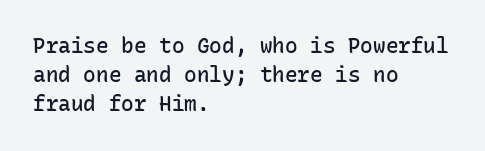
The face used here is a semibold: visibly heavier than regular, lighter than bold. Italic? Not at all — the glyphs are vertical. Default kerning and tracking; the words read as compact shapes. The paragraph shown leans on its left margin. Clear beneath every line of the passage.
